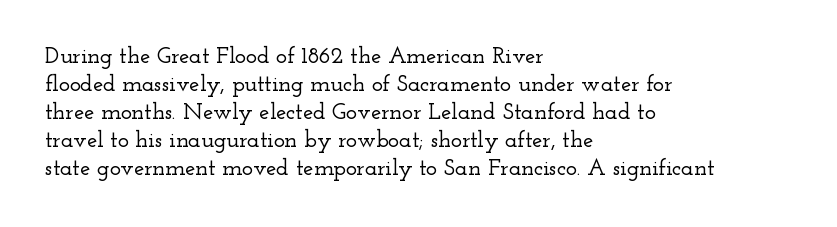
The image shows 23 px text type, upright; set left-aligned, line spacing 1.22x, normal letter spacing, not underlined.
